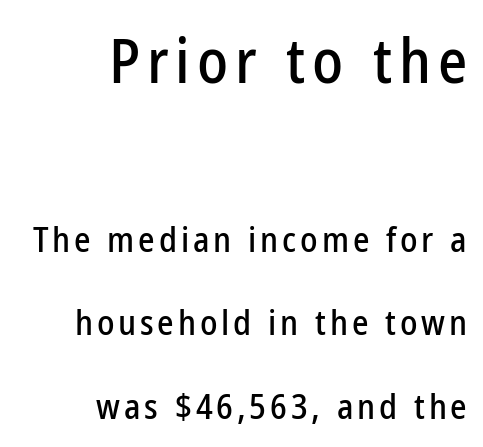
{"serif": "no", "italic": "no", "width": "condensed", "stroke_contrast": "low", "x_height": "medium", "monospaced": "no", "underline": "no", "align": "right", "line_spacing": "loose", "line_spacing_ratio": 2.39, "larger_block": "first", "size_ratio": 1.77, "glyph_px": 62}
